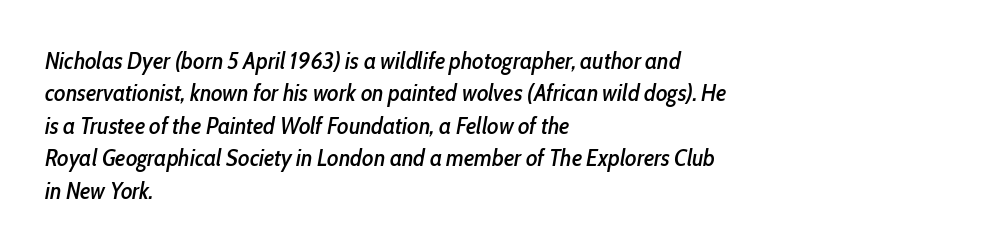
{"italic": "yes", "lean": "right", "slant_degrees": 10, "underline": "no", "align": "left", "line_spacing": "normal", "line_spacing_ratio": 1.35, "letter_spacing": "normal", "letter_spacing_em": 0.0, "glyph_px": 24}
